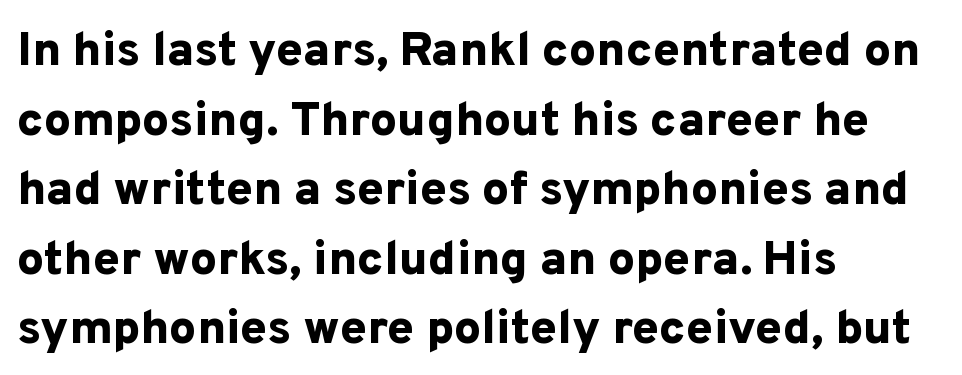
{"serif": "no", "italic": "no", "bold": "yes", "weight": "bold", "width": "normal", "stroke_contrast": "low", "x_height": "medium", "monospaced": "no", "underline": "no", "align": "left", "line_spacing": "normal", "line_spacing_ratio": 1.45, "letter_spacing": "normal", "letter_spacing_em": 0.0, "glyph_px": 48}
